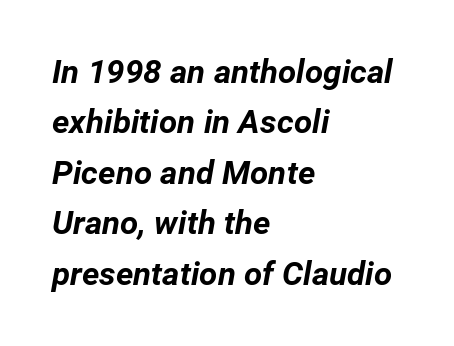
Q: Is the text bold? A: Yes.
Q: Is the text italic (slanted)? A: Yes, it leans right by about 12 degrees.
Q: Is the text underlined? A: No.
Q: How is the paragraph aligned? A: Left-aligned.
Q: Is the spacing between letters normal or unusually wide? A: Normal.
Q: Is the spacing between lines tight, normal or loose? A: Normal.
Q: Width (condensed, normal, or wide)? A: Normal.
Q: Stroke contrast? A: Low.
Q: x-height? A: Medium.
Q: Monospaced? A: No.
